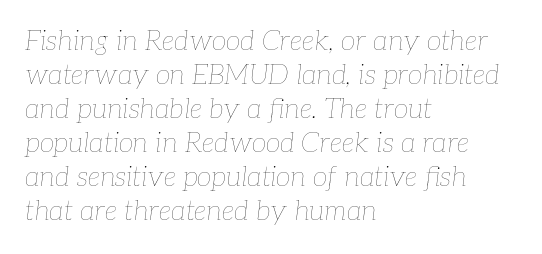
Weight: not bold — regular or lighter. Is the letter spacing exaggerated? No — it looks like the ordinary default. It's the slanting kind of type. A classic flush-left, rag-right setting is used for this passage.
